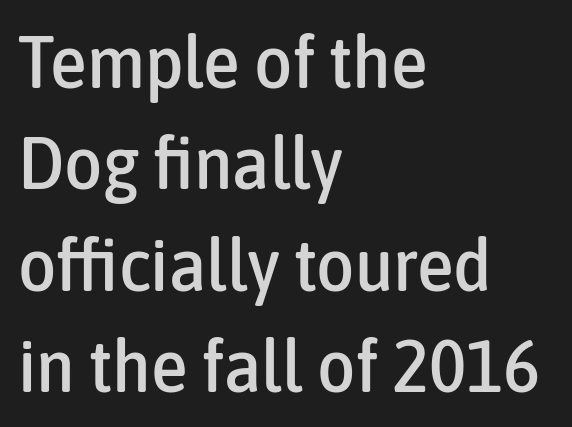
{"serif": "no", "italic": "no", "width": "condensed", "stroke_contrast": "low", "x_height": "medium", "monospaced": "no", "underline": "no", "align": "left", "line_spacing": "normal", "line_spacing_ratio": 1.37, "letter_spacing": "normal", "letter_spacing_em": 0.0, "glyph_px": 74}
